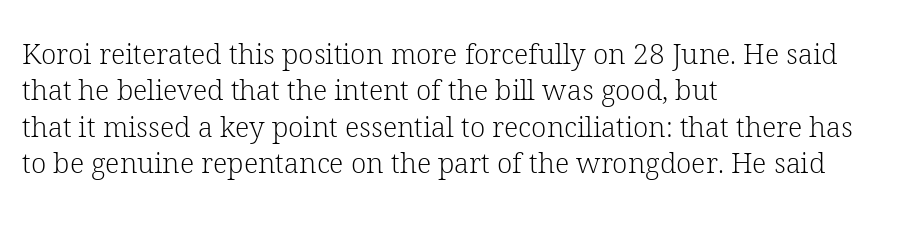
The image shows 28 px light serif type, upright; set left-aligned, normal line spacing (1.3x), normal letter spacing, not underlined; low stroke contrast and a medium x-height.
